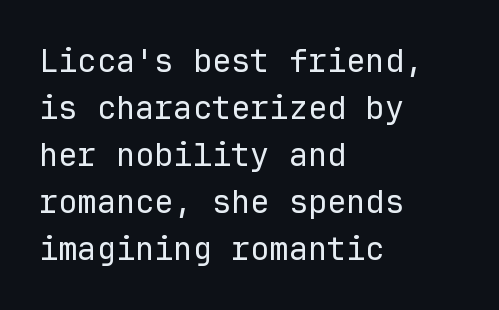
Q: Is the text bold? A: No.
Q: Is the text italic (slanted)? A: No, it is upright.
Q: Is the typeface a serif or a sans-serif typeface? A: Sans-serif.
Q: Is the text underlined? A: No.
Q: How is the paragraph aligned? A: Left-aligned.
Q: Is the spacing between letters normal or unusually wide? A: Normal.
Q: Is the spacing between lines tight, normal or loose? A: Normal.
Q: Width (condensed, normal, or wide)? A: Normal.
Q: Stroke contrast? A: Low.
Q: x-height? A: Medium.
Q: Monospaced? A: Yes.
